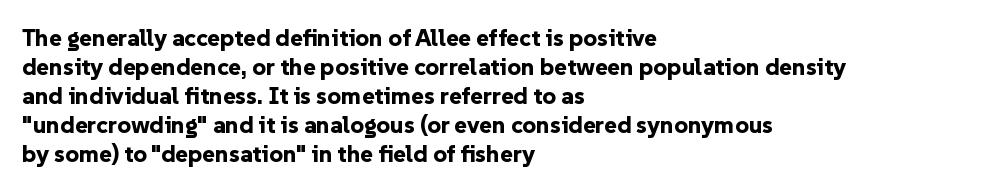
Q: Is the text bold? A: Yes.
Q: Is the text italic (slanted)? A: No, it is upright.
Q: Is the text underlined? A: No.
Q: How is the paragraph aligned? A: Left-aligned.
Q: Is the spacing between letters normal or unusually wide? A: Normal.
